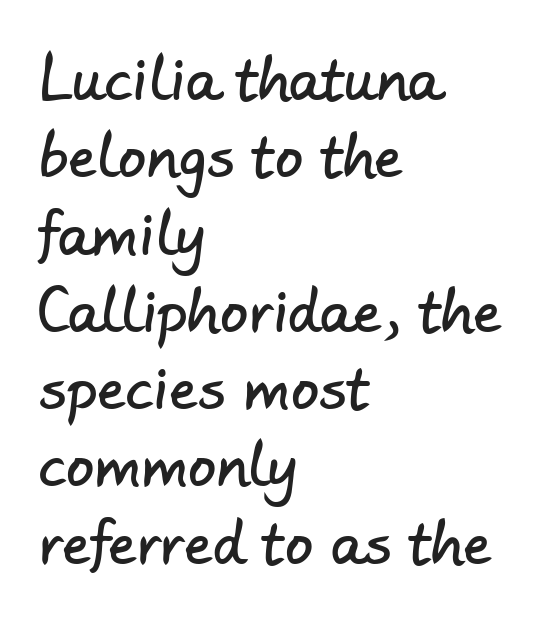
Q: Is the typeface a serif or a sans-serif typeface? A: Sans-serif.
Q: Is the text underlined? A: No.
Q: How is the paragraph aligned? A: Left-aligned.
Q: Is the spacing between letters normal or unusually wide? A: Normal.
Q: Is the spacing between lines tight, normal or loose? A: Normal.
Q: Width (condensed, normal, or wide)? A: Normal.
Q: Stroke contrast? A: Low.
Q: x-height? A: Small.
Q: Monospaced? A: No.
